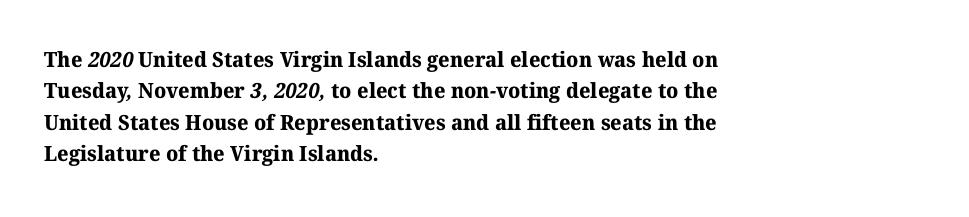
Thick stems and heavy bowls — unmistakably bold. Anything drawn beneath the words? Only blank space. There is no visible air inserted between adjacent glyphs. The rendering uses a moderate line-height, typical for paragraphs. The ragged edge is on the right, which tells us the setting is flush left.
